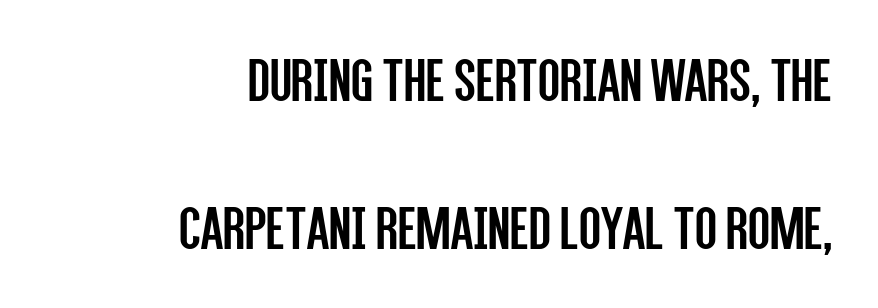
{"serif": "no", "italic": "no", "bold": "no", "weight": "regular", "width": "condensed", "stroke_contrast": "low", "x_height": "large", "monospaced": "no", "underline": "no", "align": "right", "line_spacing": "loose", "line_spacing_ratio": 2.31, "letter_spacing": "normal", "letter_spacing_em": 0.0, "glyph_px": 64}
